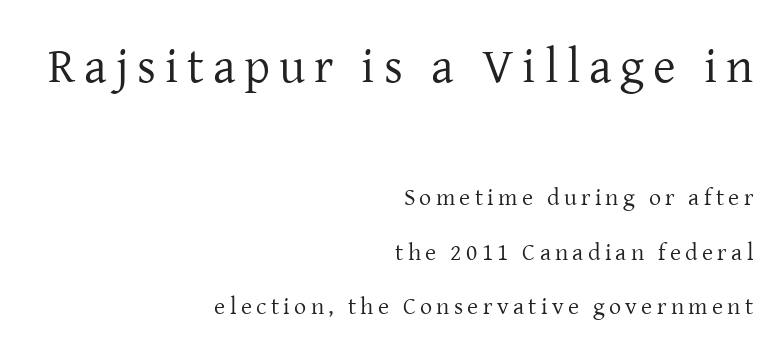
Q: Is the text bold? A: No.
Q: Is the text italic (slanted)? A: No, it is upright.
Q: Is the typeface a serif or a sans-serif typeface? A: Serif.
Q: Is the text underlined? A: No.
Q: How is the paragraph aligned? A: Right-aligned.
Q: Is the spacing between lines tight, normal or loose? A: Loose.
Q: Which block of text is set in a larger size, the first (top) or the second (bottom)? A: The first (top) one.
Q: Width (condensed, normal, or wide)? A: Normal.
Q: Stroke contrast? A: Low.
Q: x-height? A: Medium.
Q: Monospaced? A: No.
